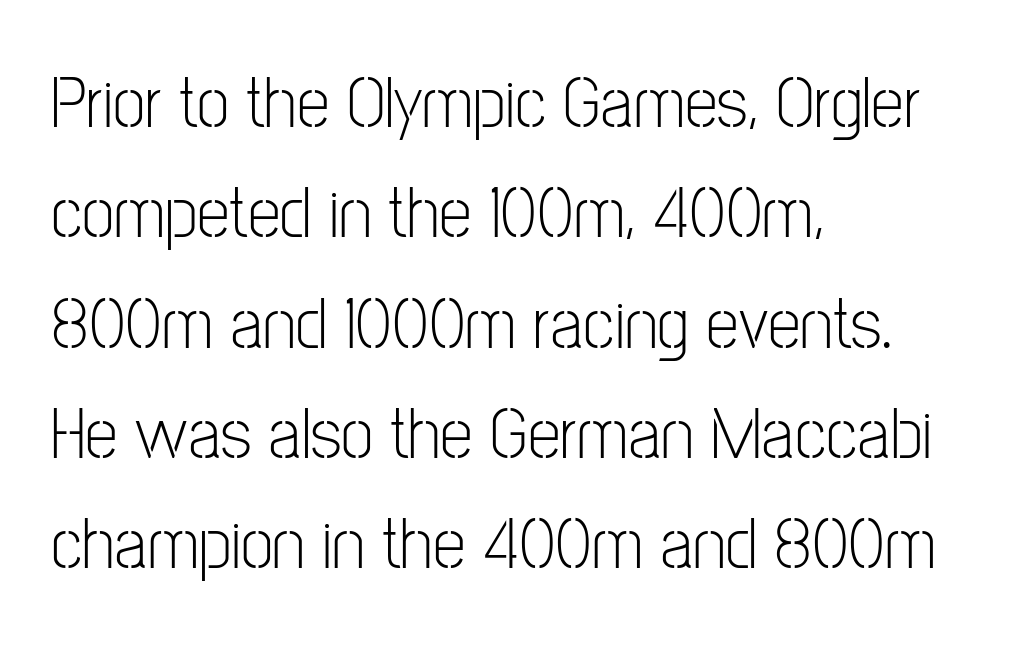
{"serif": "no", "italic": "no", "bold": "no", "weight": "light", "width": "condensed", "stroke_contrast": "low", "x_height": "medium", "monospaced": "no", "underline": "no", "align": "left", "line_spacing": "normal", "line_spacing_ratio": 1.49, "letter_spacing": "normal", "letter_spacing_em": 0.0, "glyph_px": 74}
